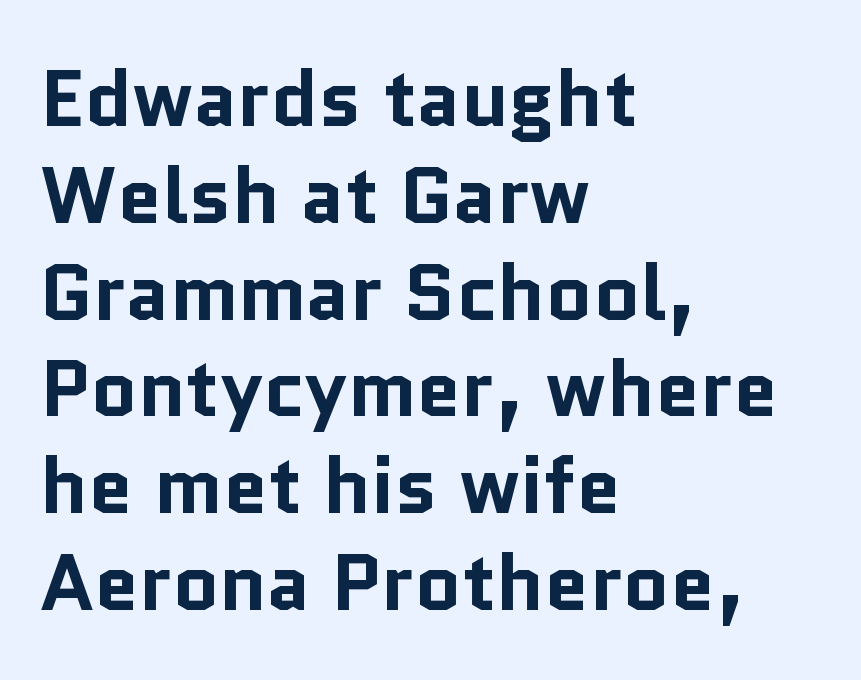
The image shows 80 px bold sans-serif type, upright; set left-aligned, line spacing 1.21x, normal letter spacing, not underlined; low stroke contrast and a medium x-height.
